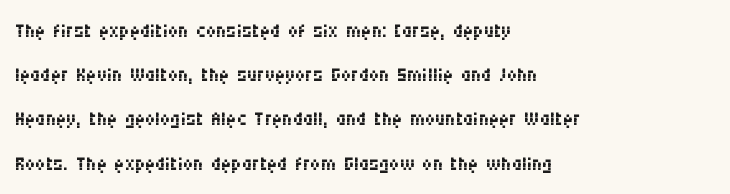
{"serif": "no", "italic": "no", "bold": "no", "weight": "regular", "width": "condensed", "stroke_contrast": "medium", "x_height": "large", "monospaced": "no", "underline": "no", "align": "left", "line_spacing": "normal", "line_spacing_ratio": 1.58, "letter_spacing": "normal", "letter_spacing_em": 0.0, "glyph_px": 28}
